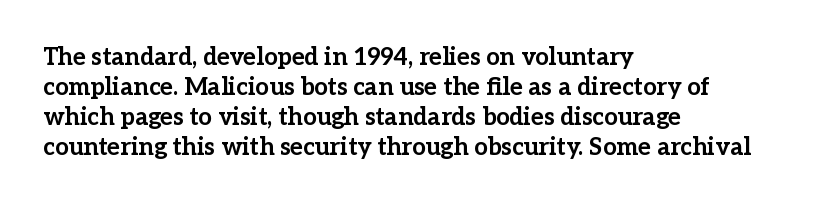
Q: Is the text bold? A: Yes.
Q: Is the text italic (slanted)? A: No, it is upright.
Q: Is the text underlined? A: No.
Q: How is the paragraph aligned? A: Left-aligned.
Q: Is the spacing between letters normal or unusually wide? A: Normal.
Q: Is the spacing between lines tight, normal or loose? A: Normal.
